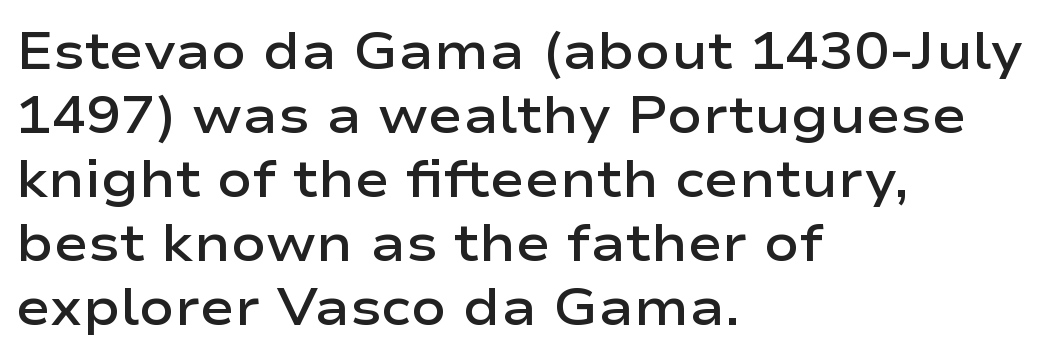
The image shows 52 px semibold, wide sans-serif type, upright; set left-aligned, line spacing 1.23x, normal letter spacing, not underlined; low stroke contrast and a medium x-height.
